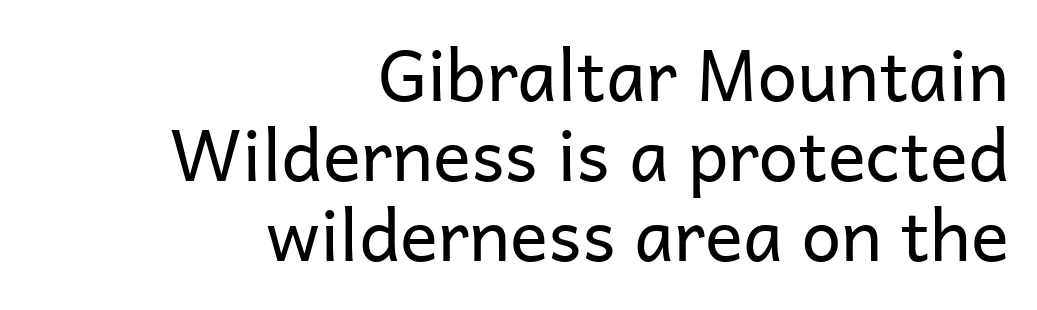
Q: Is the text bold? A: No.
Q: Is the text italic (slanted)? A: No, it is upright.
Q: Is the typeface a serif or a sans-serif typeface? A: Sans-serif.
Q: Is the text underlined? A: No.
Q: How is the paragraph aligned? A: Right-aligned.
Q: Is the spacing between letters normal or unusually wide? A: Normal.
Q: Is the spacing between lines tight, normal or loose? A: Tight.
Q: Width (condensed, normal, or wide)? A: Normal.
Q: Stroke contrast? A: Low.
Q: x-height? A: Medium.
Q: Monospaced? A: No.
